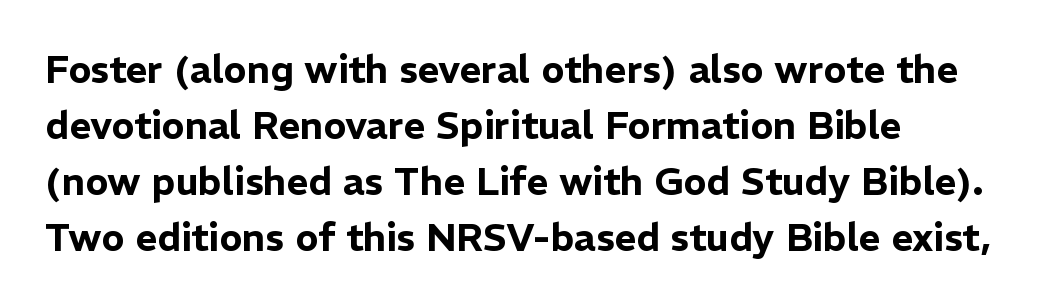
{"serif": "no", "italic": "no", "width": "normal", "stroke_contrast": "low", "x_height": "medium", "monospaced": "no", "underline": "no", "line_spacing": "normal", "line_spacing_ratio": 1.47, "letter_spacing": "normal", "letter_spacing_em": 0.0, "glyph_px": 38}
